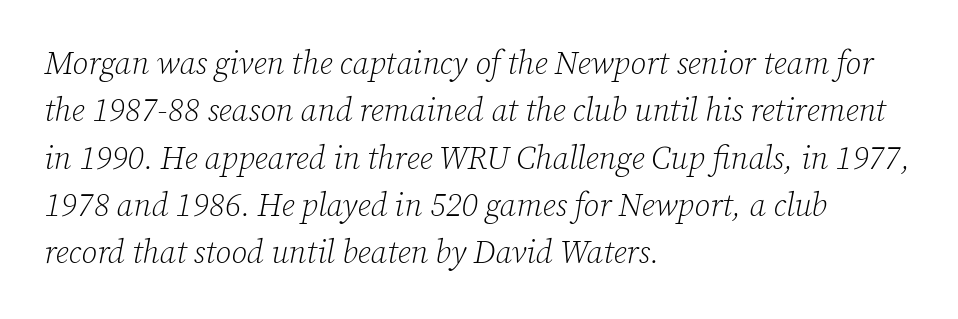
The image shows 32 px light serif type, italic (leaning right); set left-aligned, normal line spacing (1.48x), normal letter spacing, not underlined; low stroke contrast and a medium x-height.
